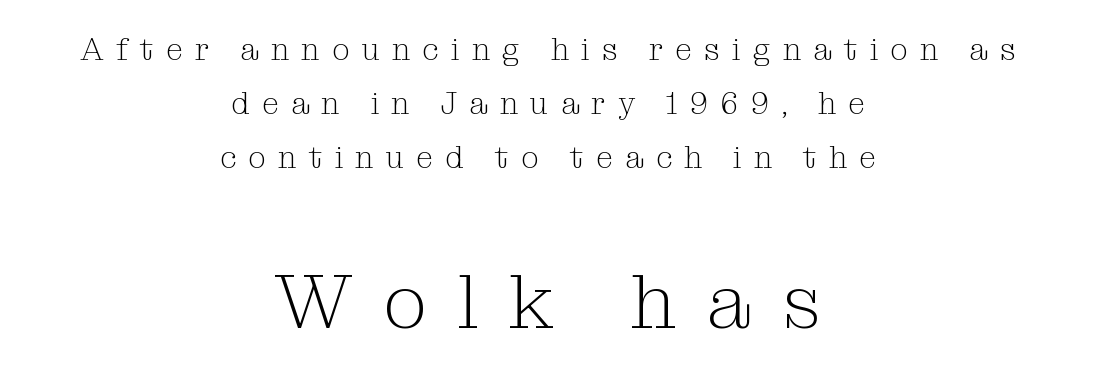
Q: Is the text bold? A: No.
Q: Is the text italic (slanted)? A: No, it is upright.
Q: Is the typeface a serif or a sans-serif typeface? A: Serif.
Q: Is the text underlined? A: No.
Q: How is the paragraph aligned? A: Centered.
Q: Is the spacing between letters normal or unusually wide? A: Unusually wide.
Q: Which block of text is set in a larger size, the first (top) or the second (bottom)? A: The second (bottom) one.
Q: Width (condensed, normal, or wide)? A: Normal.
Q: Stroke contrast? A: Medium.
Q: x-height? A: Medium.
Q: Monospaced? A: No.
